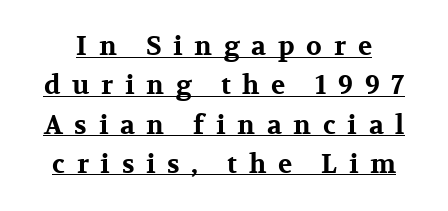
Italic? Not at all — the glyphs are vertical. A continuous stroke trails under the words, as in a hyperlink. This sample keeps an unexceptional amount of space between lines. Set as a true bold cut, around the 700 mark. Short note: letters widely spaced.
